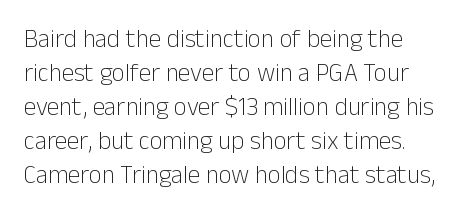
Q: Is the text bold? A: No.
Q: Is the text italic (slanted)? A: No, it is upright.
Q: Is the text underlined? A: No.
Q: How is the paragraph aligned? A: Left-aligned.
Q: Is the spacing between letters normal or unusually wide? A: Normal.
Q: Is the spacing between lines tight, normal or loose? A: Normal.
